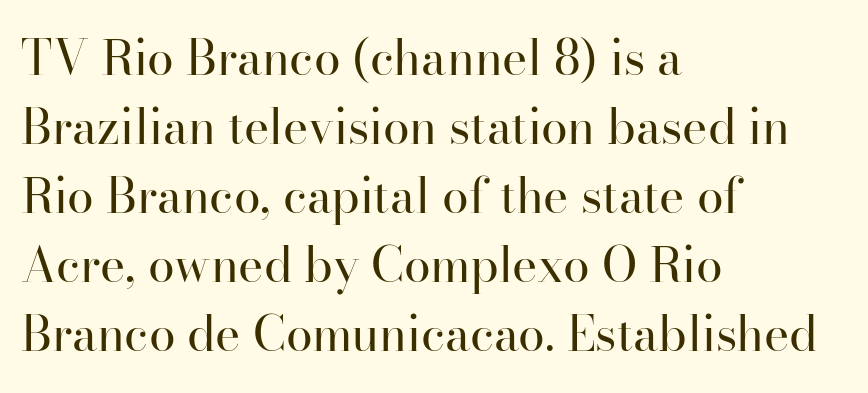
Ink coverage per letter is moderate at most. The lines sit at an ordinary, default distance from one another. Layout note: lines flush left. Every stem runs plumb, perpendicular to the baseline.
